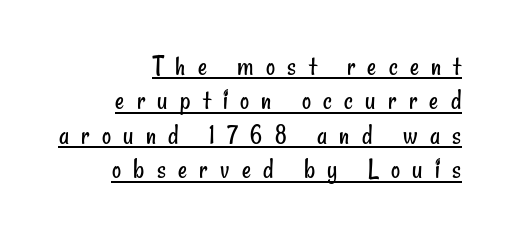
Q: Is the text bold? A: No.
Q: Is the typeface a serif or a sans-serif typeface? A: Sans-serif.
Q: Is the text underlined? A: Yes.
Q: How is the paragraph aligned? A: Right-aligned.
Q: Is the spacing between letters normal or unusually wide? A: Unusually wide.
Q: Width (condensed, normal, or wide)? A: Condensed.
Q: Stroke contrast? A: Low.
Q: x-height? A: Small.
Q: Monospaced? A: No.
